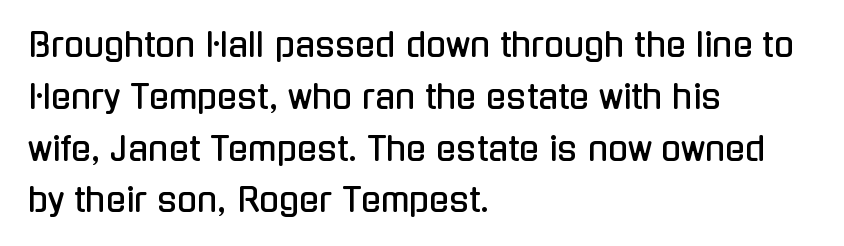
{"serif": "no", "italic": "no", "width": "condensed", "stroke_contrast": "low", "x_height": "medium", "monospaced": "no", "underline": "no", "align": "left", "line_spacing": "normal", "line_spacing_ratio": 1.57, "letter_spacing": "normal", "letter_spacing_em": 0.0, "glyph_px": 33}
